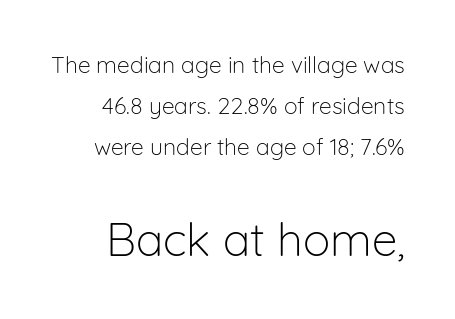
Caption: standard tracking, unaltered. Unmarked baselines from the first word to the last. Typesetter's note — lower block bumped up in size, upper block left smaller. Varying glyph widths throughout — classic text-font behaviour. Each letter's strokes conclude bluntly, with no projecting serifs. Upright lettering throughout.
